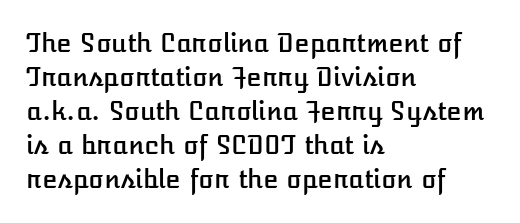
{"italic": "no", "underline": "no", "align": "left", "line_spacing": "normal", "line_spacing_ratio": 1.36, "letter_spacing": "normal", "letter_spacing_em": 0.0, "glyph_px": 25}
